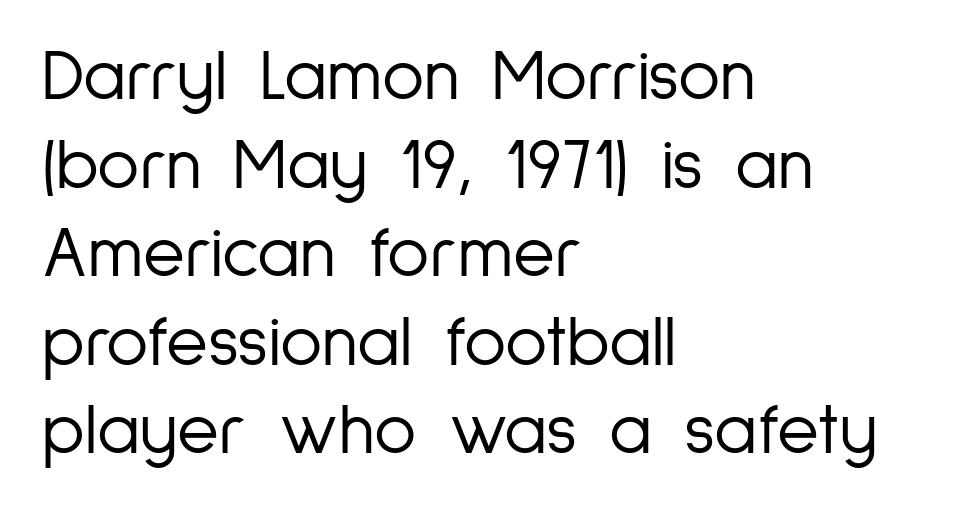
{"serif": "no", "italic": "no", "bold": "no", "weight": "light", "width": "condensed", "stroke_contrast": "low", "x_height": "medium", "monospaced": "no", "underline": "no", "align": "left", "line_spacing_ratio": 1.23, "letter_spacing": "normal", "letter_spacing_em": 0.0, "glyph_px": 72}
